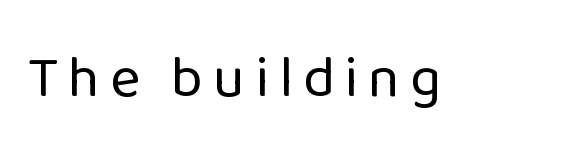
The image shows 58 px regular-weight sans-serif type, upright; set not underlined; low stroke contrast and a medium x-height.
